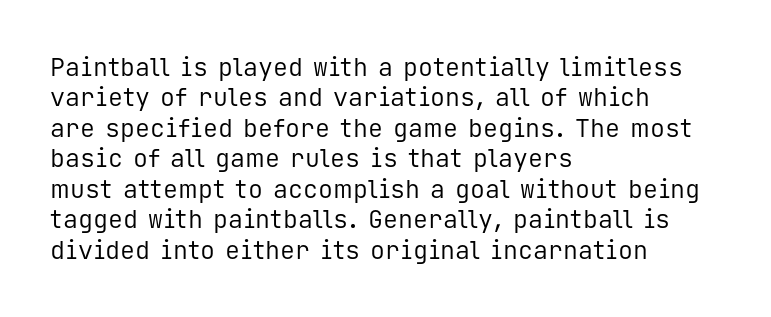
Q: Is the text bold? A: No.
Q: Is the text italic (slanted)? A: No, it is upright.
Q: Is the text underlined? A: No.
Q: How is the paragraph aligned? A: Left-aligned.
Q: Is the spacing between letters normal or unusually wide? A: Normal.
